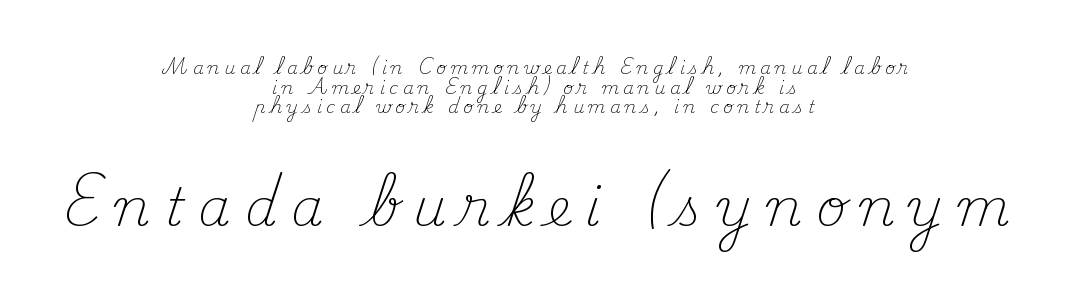
Q: Is the text bold? A: No.
Q: Is the text italic (slanted)? A: Yes.
Q: Is the typeface a serif or a sans-serif typeface? A: Serif.
Q: Is the text underlined? A: No.
Q: How is the paragraph aligned? A: Centered.
Q: Is the spacing between letters normal or unusually wide? A: Unusually wide.
Q: Which block of text is set in a larger size, the first (top) or the second (bottom)? A: The second (bottom) one.
Q: Width (condensed, normal, or wide)? A: Normal.
Q: Stroke contrast? A: Medium.
Q: x-height? A: Small.
Q: Monospaced? A: No.
